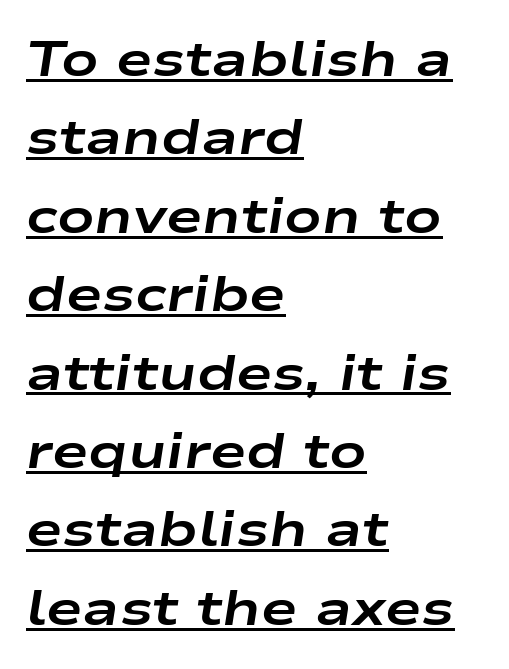
The rendering uses a moderate line-height, typical for paragraphs. This sample has the flowing, uneven cadence of proportional lettering. Compared with typical body copy, the letter spacing here is the same. The characters look thick and weighty, a clear bold. Caption: multi-line text, flush left, ragged right. The words here are underlined.
